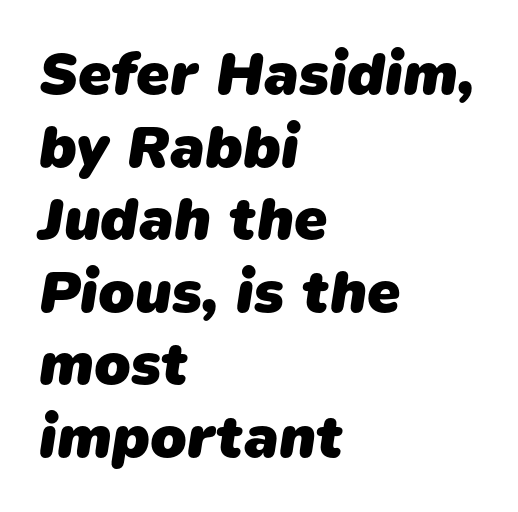
The passage shown has conventional tracking throughout. A bare baseline throughout the passage. The face used here is proportionally spaced, like ordinary book or web type. This rendering uses left alignment, leaving the right contour irregular. The rendering shows plain stroke endings on the letterforms — a sans-serif design. The sample has been set heavy, in full bold.
